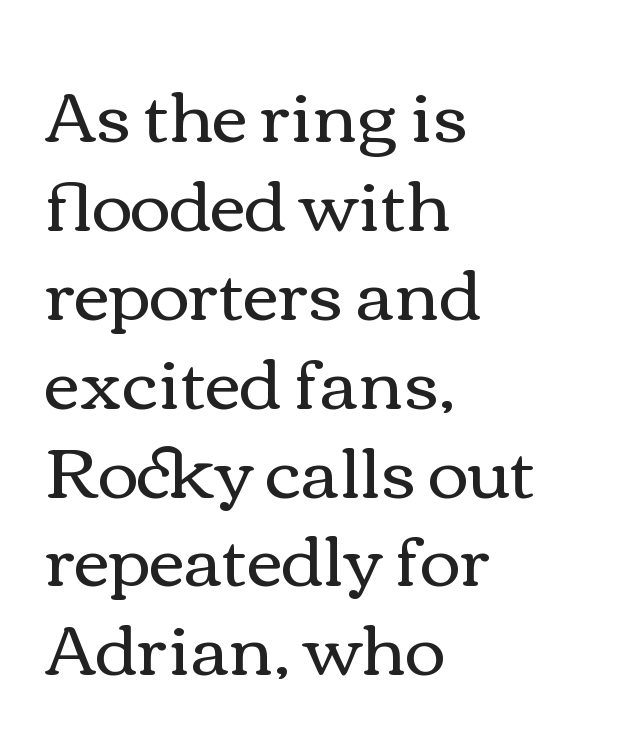
{"italic": "no", "bold": "no", "weight": "regular", "width": "wide", "stroke_contrast": "medium", "x_height": "medium", "monospaced": "no", "underline": "no", "align": "left", "line_spacing": "normal", "line_spacing_ratio": 1.27, "letter_spacing": "normal", "letter_spacing_em": 0.0, "glyph_px": 70}
